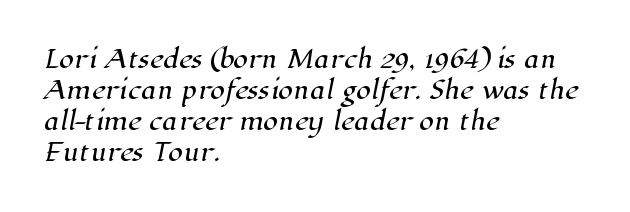
{"underline": "no", "align": "left", "line_spacing": "normal", "line_spacing_ratio": 1.29, "letter_spacing": "normal", "letter_spacing_em": 0.0, "glyph_px": 24}
